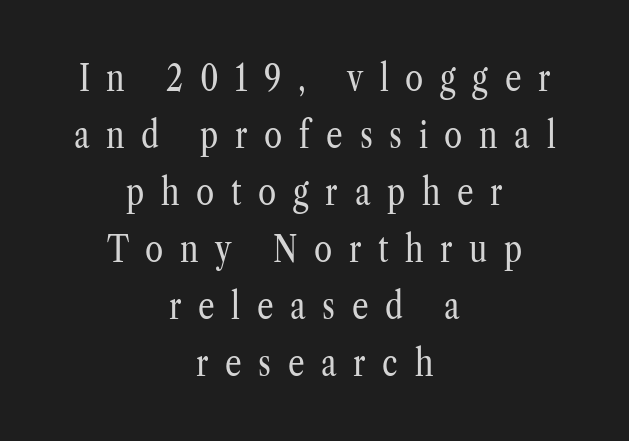
{"serif": "yes", "italic": "no", "bold": "no", "weight": "regular", "width": "condensed", "stroke_contrast": "low", "x_height": "medium", "monospaced": "no", "underline": "no", "align": "center", "line_spacing": "normal", "line_spacing_ratio": 1.54, "letter_spacing": "wide", "letter_spacing_em": 0.45, "glyph_px": 37}
